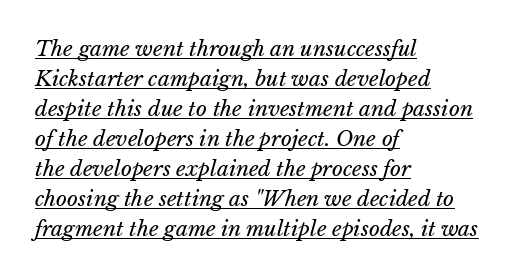
Q: Is the text bold? A: No.
Q: Is the text italic (slanted)? A: Yes, it leans right by about 15 degrees.
Q: Is the text underlined? A: Yes.
Q: How is the paragraph aligned? A: Left-aligned.
Q: Is the spacing between letters normal or unusually wide? A: Normal.
Q: Is the spacing between lines tight, normal or loose? A: Normal.
